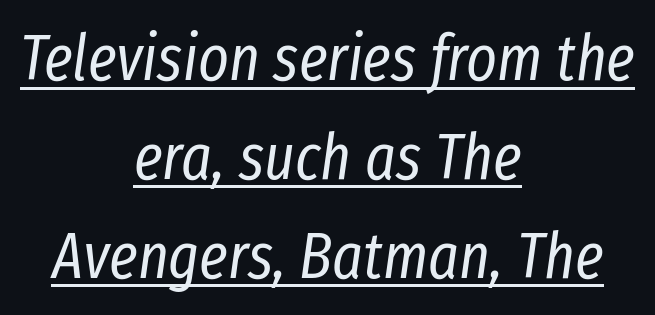
Stem width sits at or under what a default text font uses. The typesetter has applied underlining to the passage shown. Regular leading. Do the characters align in a grid? No, the font is proportional.
